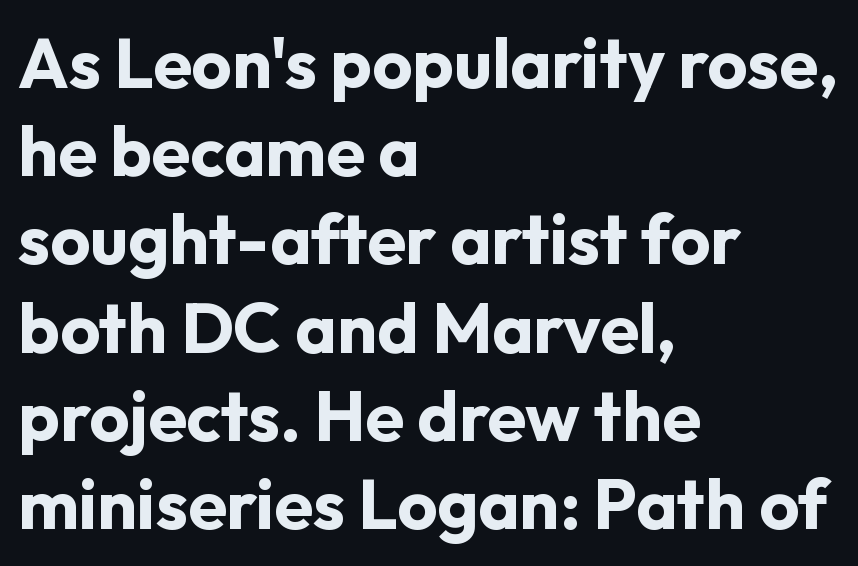
Q: Is the text bold? A: Yes.
Q: Is the text italic (slanted)? A: No, it is upright.
Q: Is the typeface a serif or a sans-serif typeface? A: Sans-serif.
Q: Is the text underlined? A: No.
Q: How is the paragraph aligned? A: Left-aligned.
Q: Is the spacing between letters normal or unusually wide? A: Normal.
Q: Is the spacing between lines tight, normal or loose? A: Normal.
Q: Width (condensed, normal, or wide)? A: Normal.
Q: Stroke contrast? A: Low.
Q: x-height? A: Medium.
Q: Monospaced? A: No.
